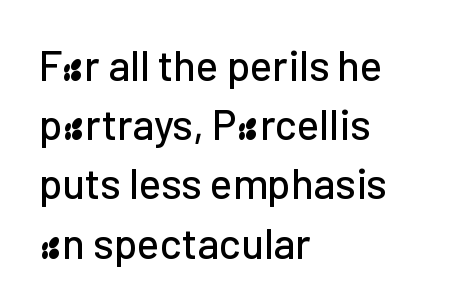
The image shows 42 px sans-serif type, upright; set left-aligned, normal line spacing (1.41x), normal letter spacing, not underlined; low stroke contrast and a medium x-height.
